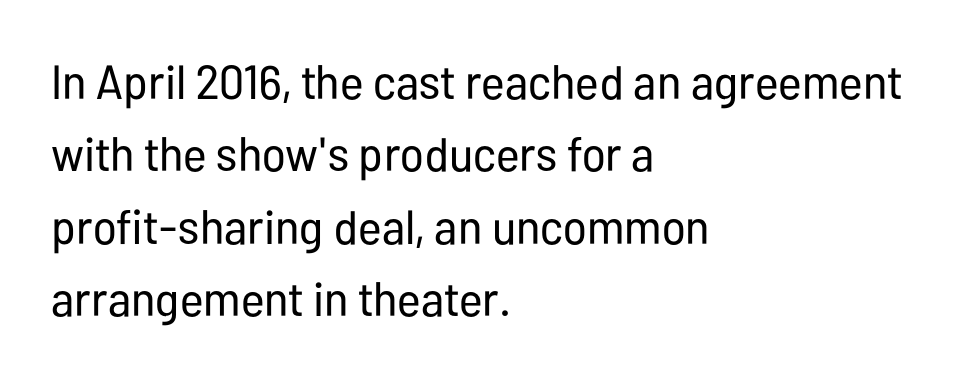
The image shows 48 px regular-weight, condensed sans-serif type, upright; set left-aligned, normal line spacing (1.51x), normal letter spacing, not underlined; low stroke contrast and a medium x-height.
